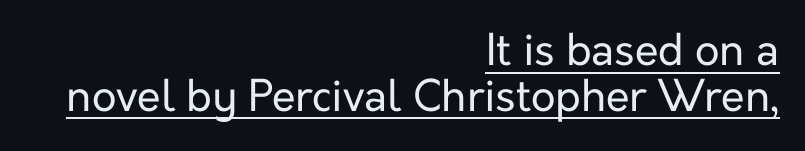
{"serif": "no", "italic": "no", "bold": "no", "weight": "regular", "width": "normal", "stroke_contrast": "low", "x_height": "medium", "monospaced": "no", "underline": "yes", "align": "right", "line_spacing": "tight", "line_spacing_ratio": 1.06, "letter_spacing": "normal", "letter_spacing_em": 0.0, "glyph_px": 43}
